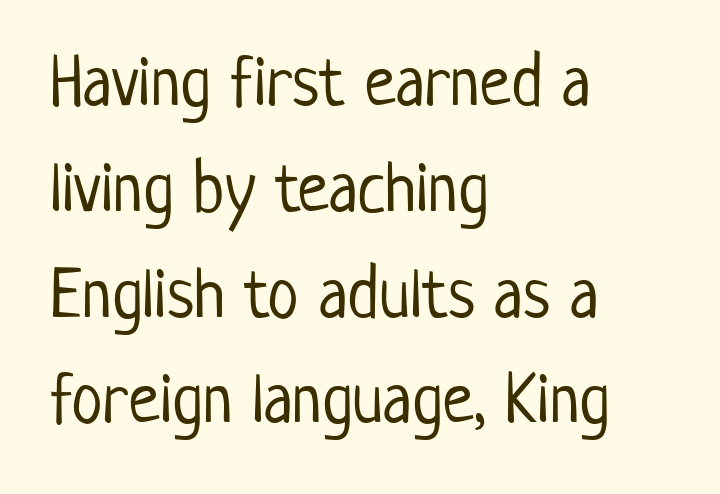
The rendering uses natural spacing where letterforms have individual widths. Honestly, the letter spacing is just normal — you wouldn't notice it. The cut favours lightness, reaching ordinary text weight at its darkest. Where is the straight margin? On the left. Reading down the column, the eye jumps a familiar distance to each next line. This sample uses an upright cut, with every glyph sitting square on the baseline.
